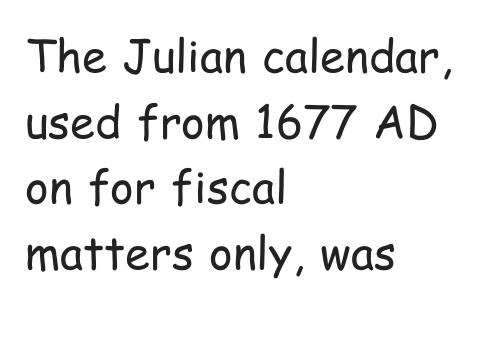
The image shows 45 px regular-weight, condensed sans-serif type, upright; set left-aligned, normal line spacing (1.46x), normal letter spacing, not underlined; low stroke contrast and a medium x-height.
